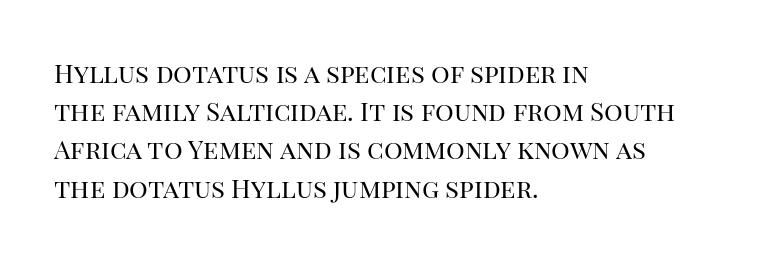
The vertical gap from one line to the next is medium. Quick note: underline off. The characters are drawn with everyday or finer stroke widths. A typesetter would mark this as roman, not italic. Caption: multi-line text, flush left, ragged right.
